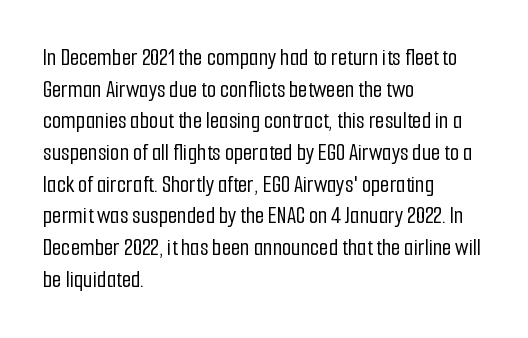
Q: Is the text italic (slanted)? A: No, it is upright.
Q: Is the text underlined? A: No.
Q: How is the paragraph aligned? A: Left-aligned.
Q: Is the spacing between letters normal or unusually wide? A: Normal.
Q: Is the spacing between lines tight, normal or loose? A: Normal.
